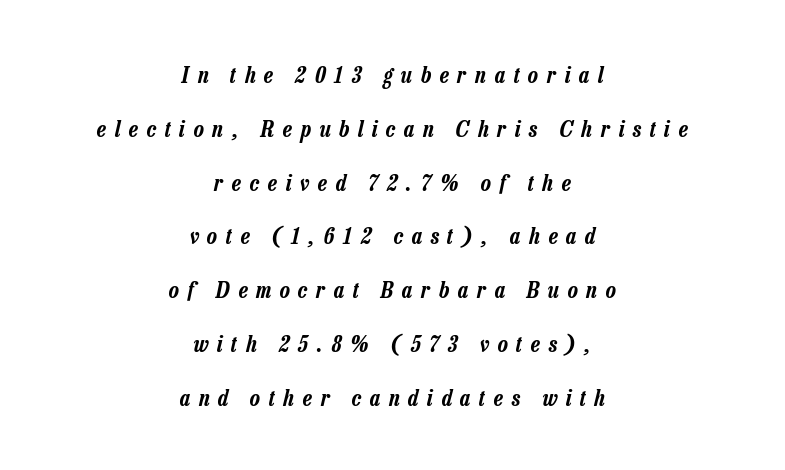
Q: Is the text italic (slanted)? A: Yes, it leans right by about 13 degrees.
Q: Is the text underlined? A: No.
Q: How is the paragraph aligned? A: Centered.
Q: Is the spacing between letters normal or unusually wide? A: Unusually wide.
Q: Is the spacing between lines tight, normal or loose? A: Loose.
